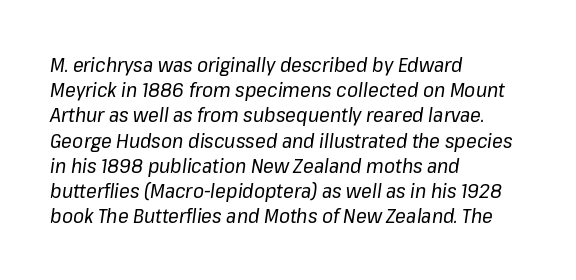
Characters follow at the spacing the type designer built in. There's an unmistakable incline to the writing here. Stems here are at most as thick as an everyday book face. Underline: absent. Each line starts at the same left margin while the right side varies.
